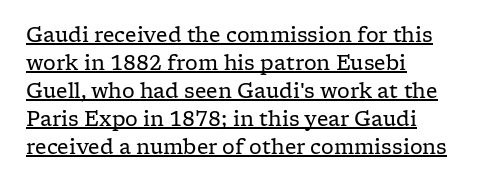
The image shows 20 px text type, upright; set left-aligned, normal line spacing (1.4x), normal letter spacing, underlined.
